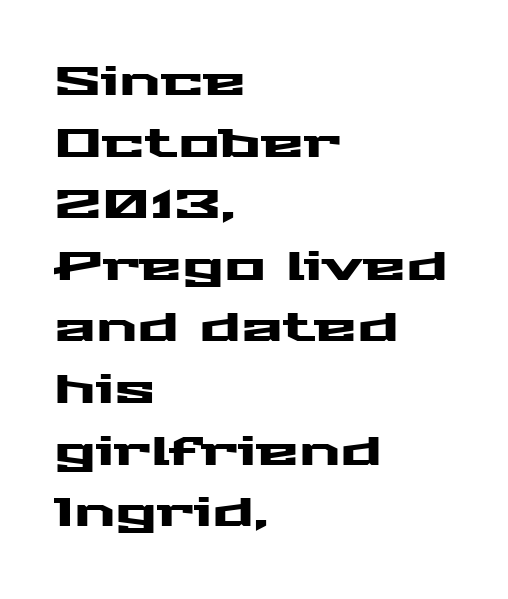
{"serif": "no", "italic": "no", "width": "wide", "stroke_contrast": "medium", "x_height": "medium", "monospaced": "no", "underline": "no", "align": "left", "line_spacing": "normal", "line_spacing_ratio": 1.58, "letter_spacing": "normal", "letter_spacing_em": 0.0, "glyph_px": 39}
